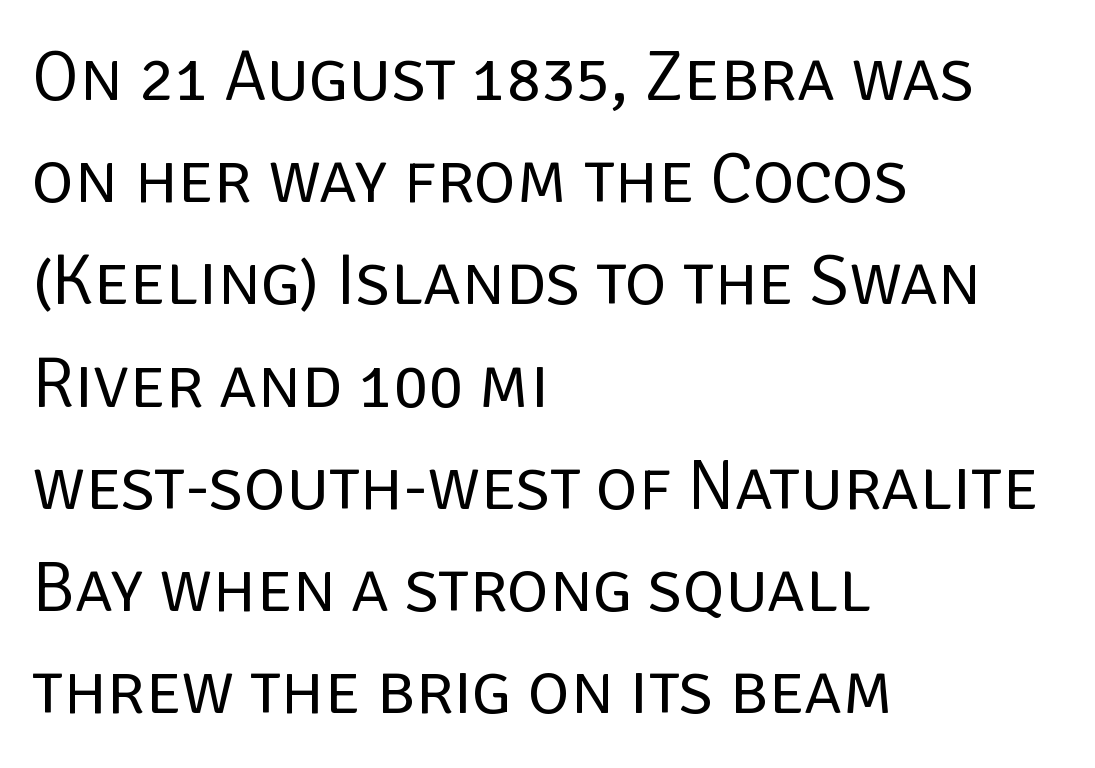
Q: Is the text bold? A: No.
Q: Is the text italic (slanted)? A: No, it is upright.
Q: Is the typeface a serif or a sans-serif typeface? A: Sans-serif.
Q: Is the text underlined? A: No.
Q: How is the paragraph aligned? A: Left-aligned.
Q: Is the spacing between letters normal or unusually wide? A: Normal.
Q: Is the spacing between lines tight, normal or loose? A: Normal.
Q: Width (condensed, normal, or wide)? A: Normal.
Q: Stroke contrast? A: Low.
Q: x-height? A: Large.
Q: Monospaced? A: No.
